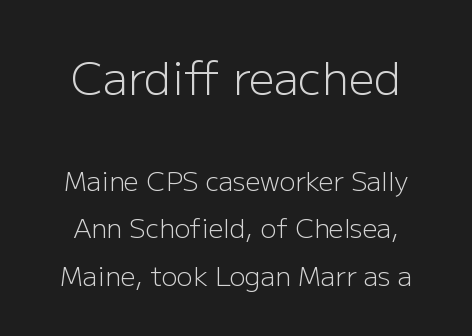
Q: Is the text bold? A: No.
Q: Is the text italic (slanted)? A: No, it is upright.
Q: Is the typeface a serif or a sans-serif typeface? A: Sans-serif.
Q: Is the text underlined? A: No.
Q: How is the paragraph aligned? A: Centered.
Q: Is the spacing between letters normal or unusually wide? A: Normal.
Q: Which block of text is set in a larger size, the first (top) or the second (bottom)? A: The first (top) one.
Q: Width (condensed, normal, or wide)? A: Normal.
Q: Stroke contrast? A: Low.
Q: x-height? A: Medium.
Q: Monospaced? A: No.
